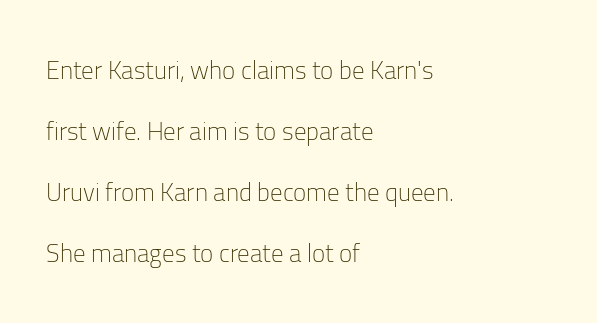
The image shows 25 px text type, upright; set left-aligned, loose line spacing (2.44x), normal letter spacing, not underlined.
